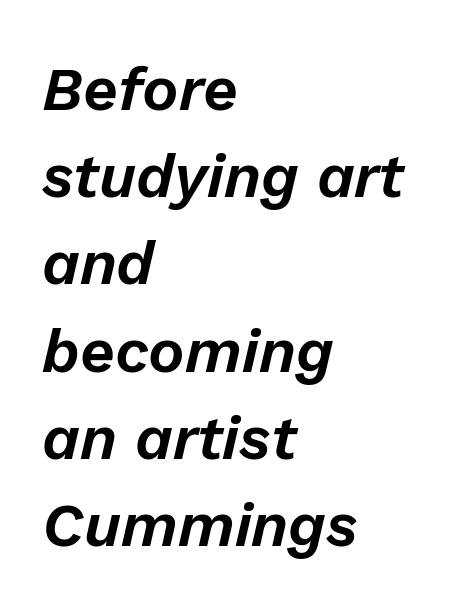
{"italic": "yes", "lean": "right", "slant_degrees": 13, "width": "normal", "stroke_contrast": "low", "x_height": "medium", "monospaced": "no", "underline": "no", "align": "left", "line_spacing": "normal", "line_spacing_ratio": 1.43, "letter_spacing": "normal", "letter_spacing_em": 0.0, "glyph_px": 61}
